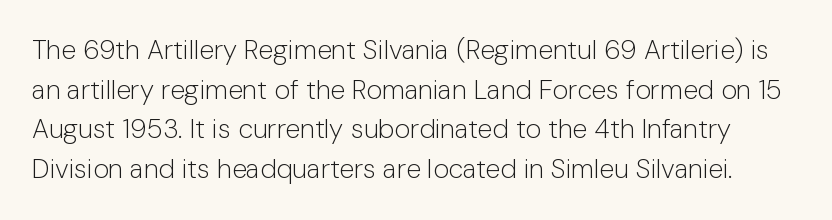
The image shows 27 px text type, upright; set normal line spacing (1.47x), normal letter spacing, not underlined.
